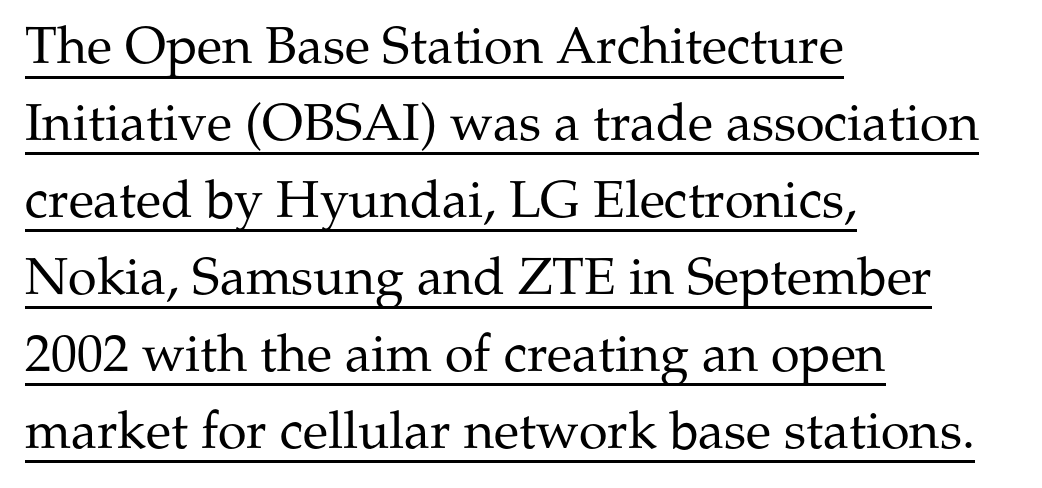
{"serif": "yes", "italic": "no", "bold": "no", "weight": "regular", "width": "normal", "stroke_contrast": "medium", "x_height": "medium", "monospaced": "no", "underline": "yes", "align": "left", "line_spacing": "normal", "line_spacing_ratio": 1.48, "letter_spacing": "normal", "letter_spacing_em": 0.0, "glyph_px": 52}
